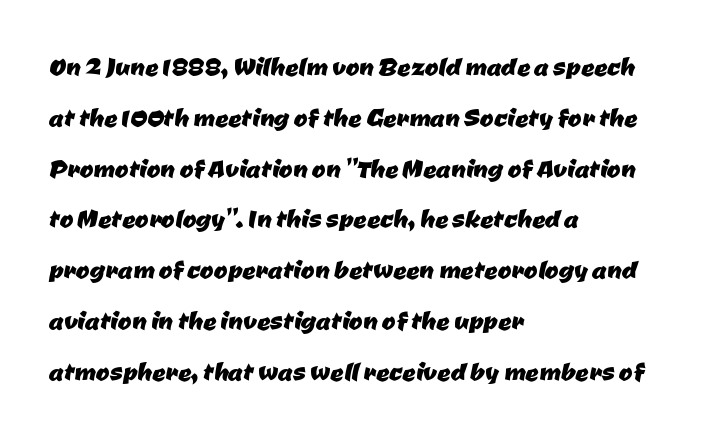
The paragraph has a hard left edge and a soft right edge. Descenders hang freely into open space. Nothing unusual about the tracking: characters are spaced as the font intends. Vertically, the passage feels balanced, rows spaced as you'd expect. Unlike a traditional serif, this face leaves its strokes unadorned. The passage shown is typed in a proportional face where columns would drift.
